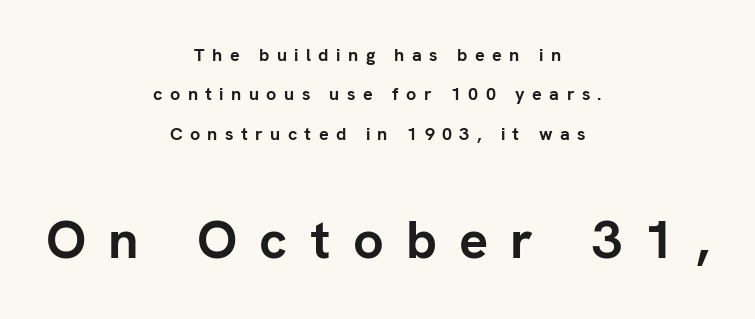
Q: Is the text bold? A: Yes.
Q: Is the text italic (slanted)? A: No, it is upright.
Q: Is the typeface a serif or a sans-serif typeface? A: Sans-serif.
Q: Is the text underlined? A: No.
Q: How is the paragraph aligned? A: Centered.
Q: Is the spacing between letters normal or unusually wide? A: Unusually wide.
Q: Is the spacing between lines tight, normal or loose? A: Loose.
Q: Which block of text is set in a larger size, the first (top) or the second (bottom)? A: The second (bottom) one.
Q: Width (condensed, normal, or wide)? A: Normal.
Q: Stroke contrast? A: Low.
Q: x-height? A: Medium.
Q: Monospaced? A: No.
